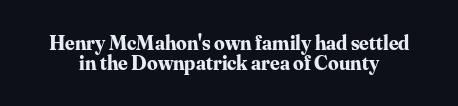
Nope, not italic — everything's standing straight. These lines carry a lot of weight — the face is fully bold. The space between consecutive lines is stingy. Bare-footed words on every line.
